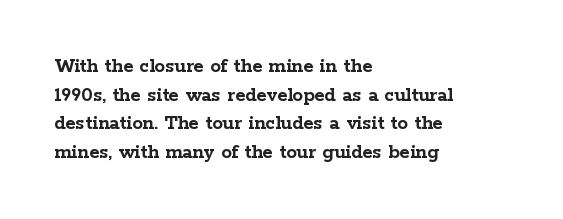
Notice how descenders clear the ascenders below comfortably — that's standard leading. Clear beneath every line of the passage. These lines are set flush left with a ragged right edge. The type sits square on the baseline with zero lean. Each word holds together tightly as a unit, with standard inter-letter gaps.
